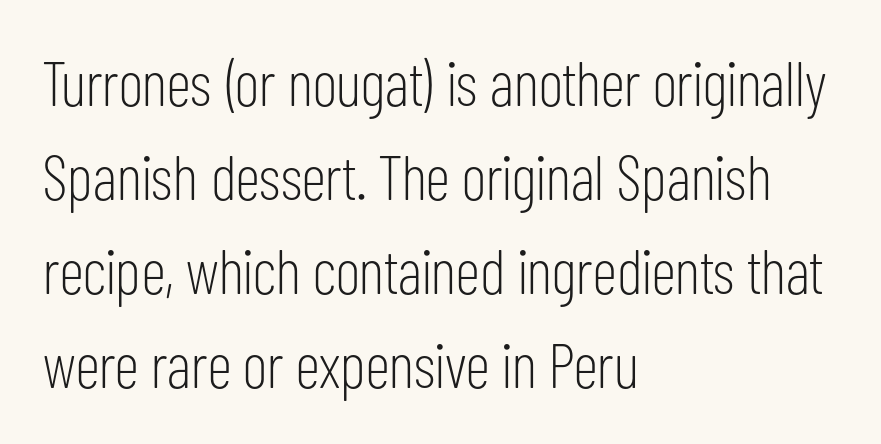
The image shows 63 px light, condensed sans-serif type, upright; set left-aligned, normal line spacing (1.49x), normal letter spacing, not underlined; low stroke contrast and a medium x-height.
